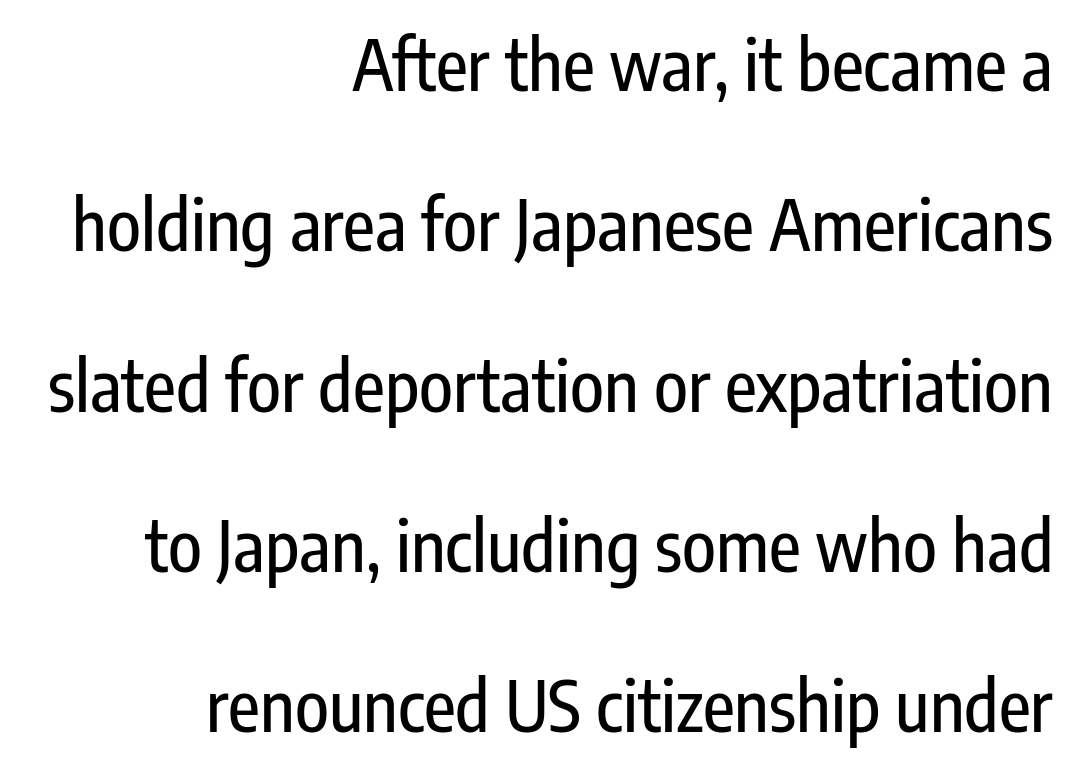
The image shows 70 px condensed sans-serif type, upright; set right-aligned, loose line spacing (2.29x), normal letter spacing, not underlined; low stroke contrast and a medium x-height.
